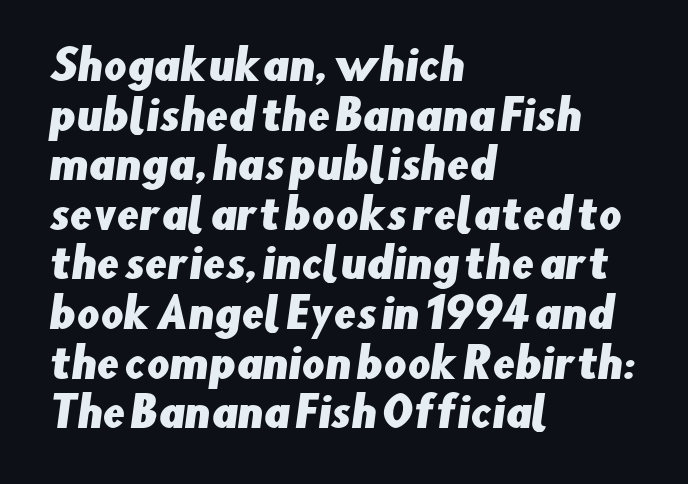
{"serif": "no", "width": "normal", "stroke_contrast": "low", "x_height": "small", "monospaced": "no", "underline": "no", "align": "left", "line_spacing_ratio": 1.24, "letter_spacing": "normal", "letter_spacing_em": 0.0, "glyph_px": 40}
